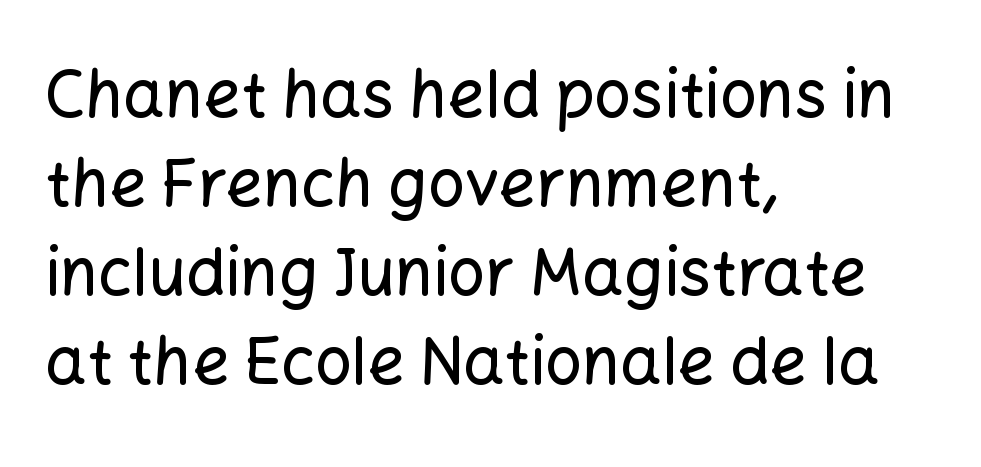
The image shows 65 px sans-serif type, upright; set left-aligned, normal line spacing (1.37x), normal letter spacing, not underlined; low stroke contrast and a medium x-height.
